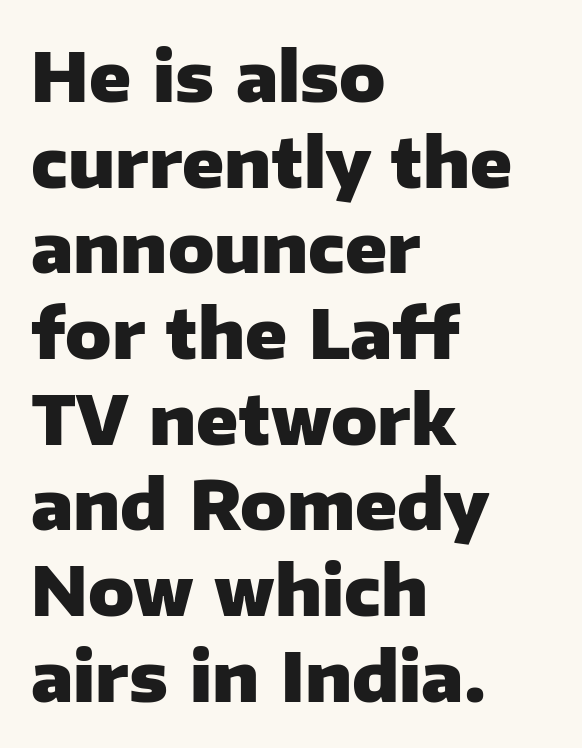
{"serif": "no", "italic": "no", "bold": "yes", "weight": "heavy", "width": "normal", "stroke_contrast": "low", "x_height": "medium", "monospaced": "no", "underline": "no", "align": "left", "line_spacing": "normal", "line_spacing_ratio": 1.26, "letter_spacing": "normal", "letter_spacing_em": 0.0, "glyph_px": 68}
